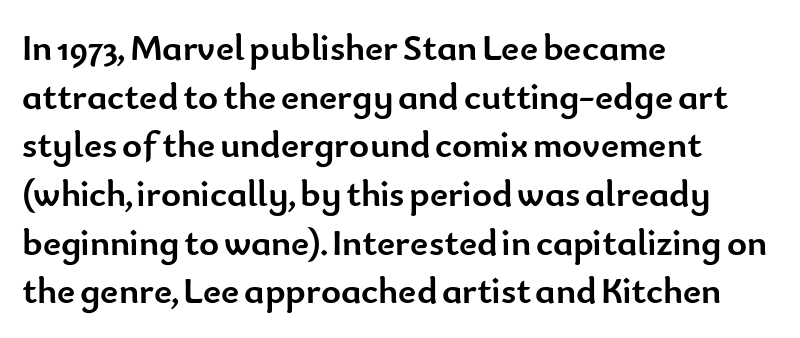
{"serif": "no", "italic": "no", "bold": "yes", "weight": "semibold", "width": "normal", "stroke_contrast": "low", "x_height": "small", "monospaced": "no", "underline": "no", "align": "left", "line_spacing": "normal", "line_spacing_ratio": 1.28, "letter_spacing": "normal", "letter_spacing_em": 0.0, "glyph_px": 38}
